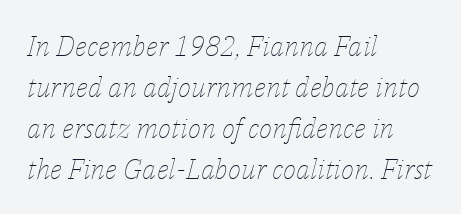
The image shows 28 px thin type, italic (leaning right); set left-aligned, normal line spacing (1.46x), normal letter spacing, not underlined; low stroke contrast and a medium x-height.
